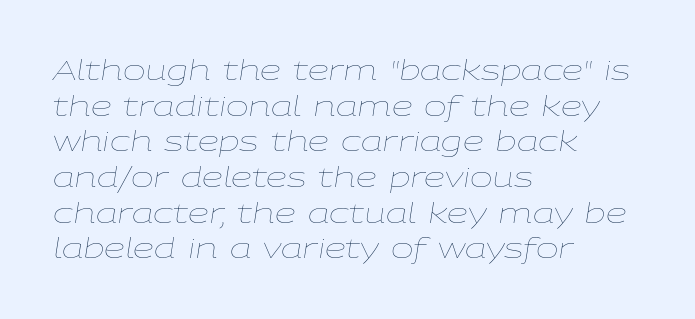
{"italic": "yes", "lean": "right", "slant_degrees": 9, "bold": "no", "underline": "no", "align": "left", "line_spacing": "normal", "line_spacing_ratio": 1.32, "letter_spacing": "normal", "letter_spacing_em": 0.0, "glyph_px": 27}
